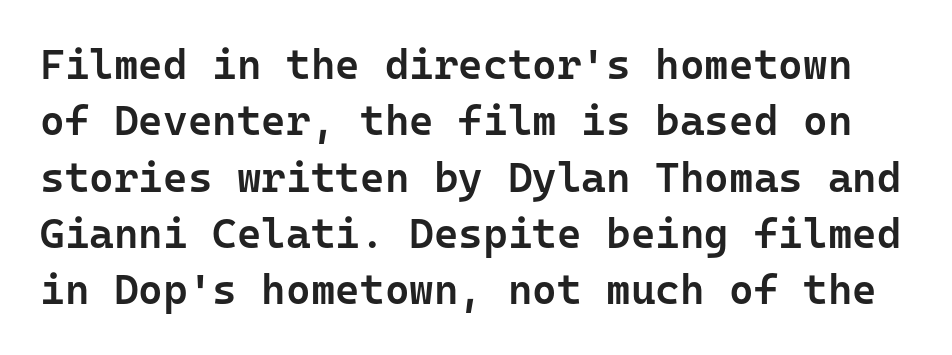
The image shows 42 px semibold sans-serif type, upright, monospaced; set normal line spacing (1.34x), normal letter spacing, not underlined; low stroke contrast and a medium x-height.
